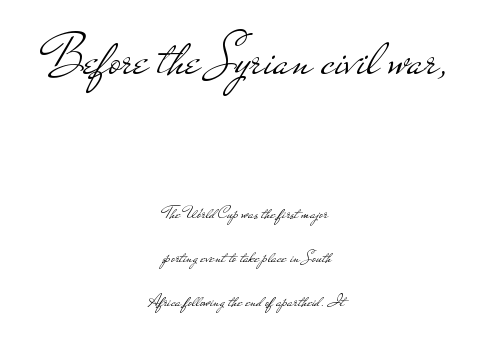
The glyphs in this specimen are sans serif. What stands out about the letter spacing? Nothing — it is the standard amount. The letters advance in unequal steps, a hallmark of proportional type. Clear beneath every line of the passage.
